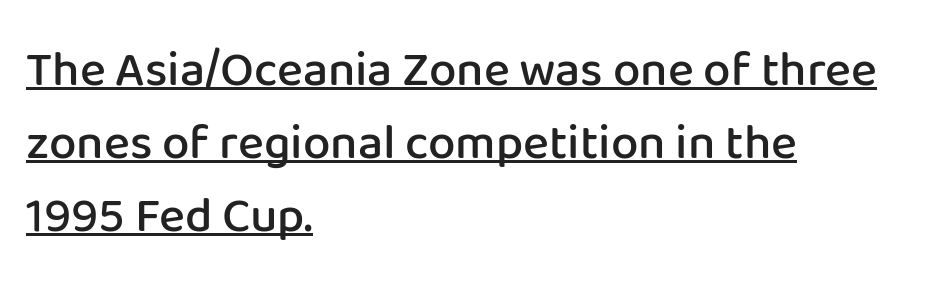
When letters stand straight like this, we call the style roman or upright. On the weight axis this lands at semibold, roughly 600. This sample has the flowing, uneven cadence of proportional lettering. Looks like someone drew a line under every word here.
